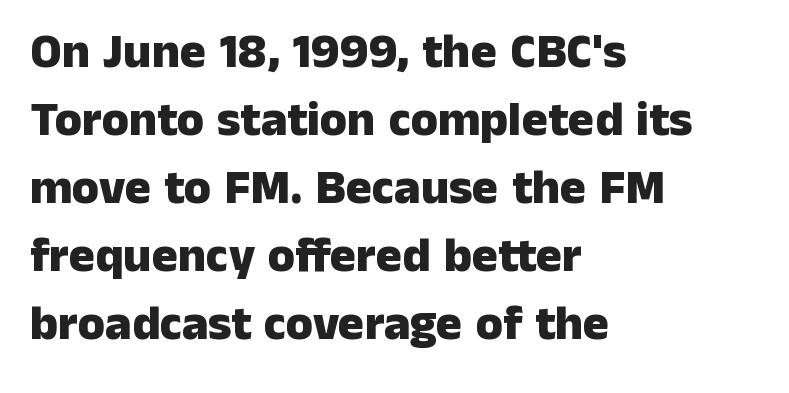
Q: Is the text bold? A: Yes.
Q: Is the text italic (slanted)? A: No, it is upright.
Q: Is the typeface a serif or a sans-serif typeface? A: Sans-serif.
Q: Is the text underlined? A: No.
Q: How is the paragraph aligned? A: Left-aligned.
Q: Is the spacing between letters normal or unusually wide? A: Normal.
Q: Is the spacing between lines tight, normal or loose? A: Normal.
Q: Width (condensed, normal, or wide)? A: Normal.
Q: Stroke contrast? A: Low.
Q: x-height? A: Medium.
Q: Monospaced? A: No.
